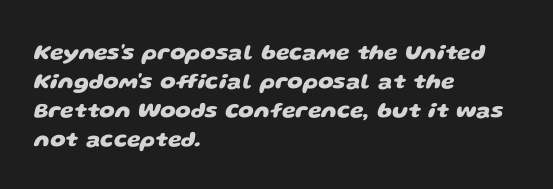
The image shows 22 px bold type; set left-aligned, normal line spacing (1.32x), normal letter spacing, not underlined.
